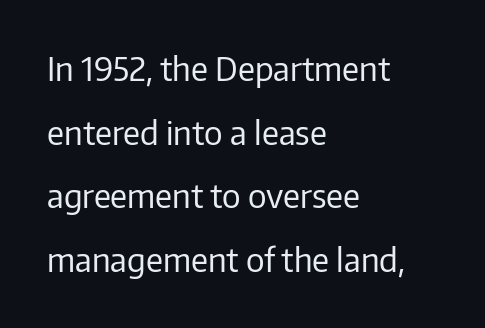
{"serif": "no", "italic": "no", "bold": "no", "weight": "regular", "width": "normal", "stroke_contrast": "low", "x_height": "medium", "monospaced": "no", "underline": "no", "align": "left", "line_spacing": "loose", "line_spacing_ratio": 1.93, "letter_spacing": "normal", "letter_spacing_em": 0.0, "glyph_px": 33}
